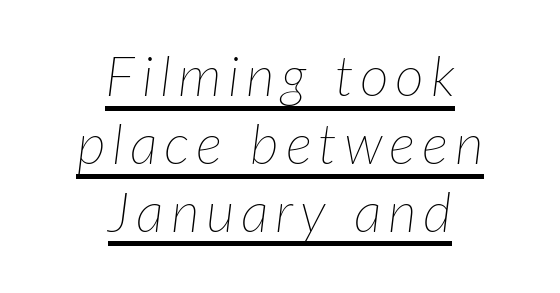
Q: Is the text bold? A: No.
Q: Is the text italic (slanted)? A: Yes, it leans right by about 7 degrees.
Q: Is the text underlined? A: Yes.
Q: How is the paragraph aligned? A: Centered.
Q: Width (condensed, normal, or wide)? A: Normal.
Q: Stroke contrast? A: Low.
Q: x-height? A: Medium.
Q: Monospaced? A: No.
